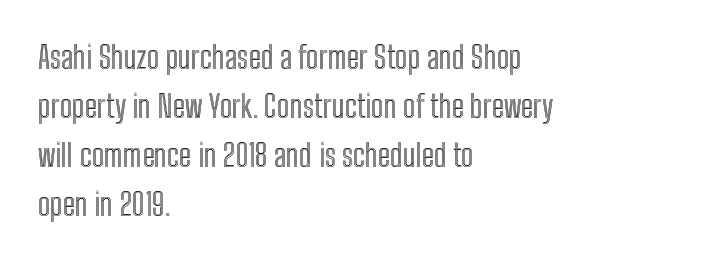
The image shows 31 px condensed type, upright; set left-aligned, normal line spacing (1.58x), normal letter spacing, not underlined; a medium x-height.
